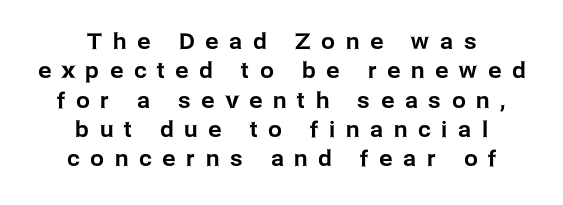
{"italic": "no", "underline": "no", "align": "center", "line_spacing": "normal", "line_spacing_ratio": 1.33, "letter_spacing": "wide", "letter_spacing_em": 0.49, "glyph_px": 22}
